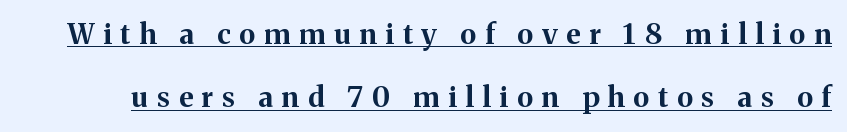
Q: Is the text bold? A: Yes.
Q: Is the text italic (slanted)? A: No, it is upright.
Q: Is the typeface a serif or a sans-serif typeface? A: Serif.
Q: Is the text underlined? A: Yes.
Q: Is the spacing between letters normal or unusually wide? A: Unusually wide.
Q: Is the spacing between lines tight, normal or loose? A: Loose.
Q: Width (condensed, normal, or wide)? A: Normal.
Q: Stroke contrast? A: Medium.
Q: x-height? A: Medium.
Q: Monospaced? A: No.
